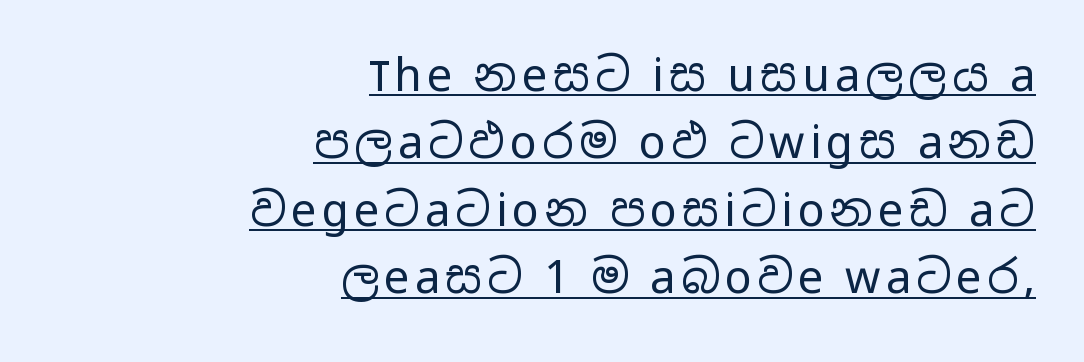
{"serif": "no", "italic": "no", "bold": "no", "weight": "regular", "width": "wide", "stroke_contrast": "low", "x_height": "medium", "monospaced": "no", "underline": "yes", "align": "right", "line_spacing": "normal", "line_spacing_ratio": 1.5, "glyph_px": 45}
